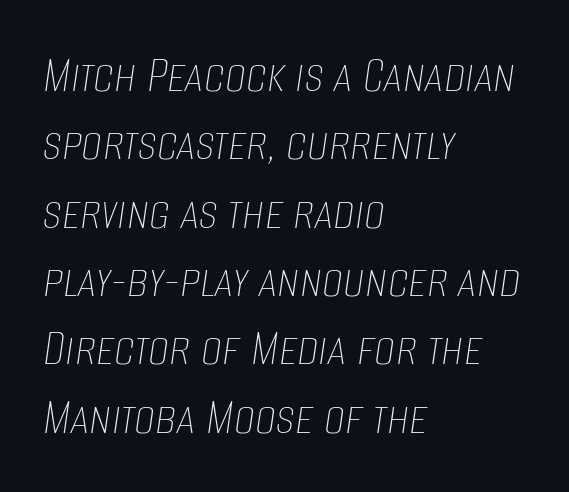
Character widths vary here, with narrow letters taking less room than wide ones. The block of text has a typical density, with ordinary space between rows. Style check: oblique. The strip under each line holds only bare page.
